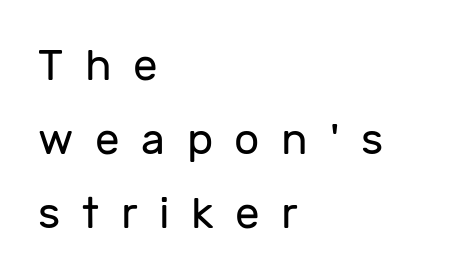
The image shows 44 px regular-weight sans-serif type, upright; set left-aligned, normal line spacing (1.68x), unusually wide letter spacing (+0.49 em), not underlined; low stroke contrast and a medium x-height.
